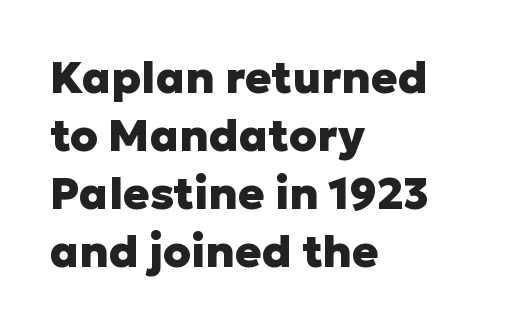
{"serif": "no", "italic": "no", "bold": "yes", "weight": "heavy", "width": "normal", "stroke_contrast": "low", "x_height": "medium", "monospaced": "no", "underline": "no", "align": "left", "line_spacing": "normal", "line_spacing_ratio": 1.32, "letter_spacing": "normal", "letter_spacing_em": 0.0, "glyph_px": 44}
